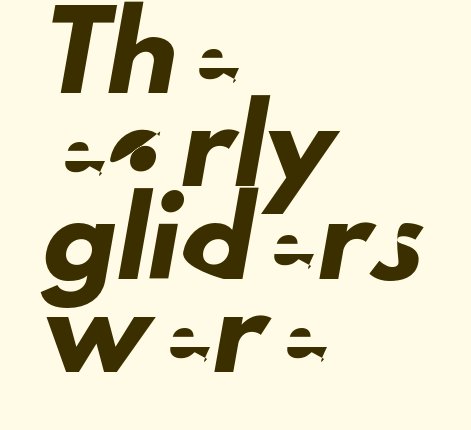
{"serif": "no", "width": "normal", "stroke_contrast": "low", "x_height": "small", "monospaced": "no", "underline": "no", "align": "left", "line_spacing": "normal", "line_spacing_ratio": 1.31, "letter_spacing": "normal", "letter_spacing_em": 0.0, "glyph_px": 71}
